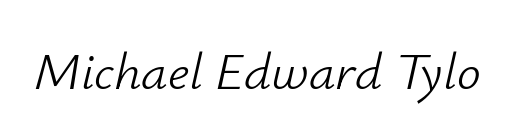
{"italic": "yes", "lean": "right", "slant_degrees": 12, "bold": "no", "weight": "light", "width": "normal", "stroke_contrast": "low", "x_height": "small", "monospaced": "no", "underline": "no", "letter_spacing": "normal", "letter_spacing_em": 0.0, "glyph_px": 53}
